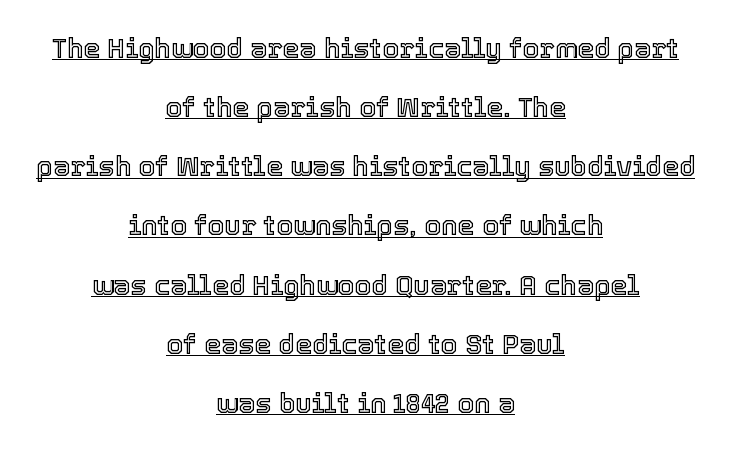
Q: Is the text italic (slanted)? A: No, it is upright.
Q: Is the text underlined? A: Yes.
Q: How is the paragraph aligned? A: Centered.
Q: Is the spacing between letters normal or unusually wide? A: Normal.
Q: Is the spacing between lines tight, normal or loose? A: Loose.
